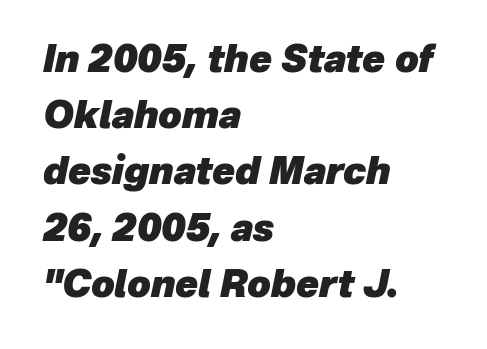
The image shows 37 px heavy type, italic (leaning right); set left-aligned, normal line spacing (1.52x), normal letter spacing, not underlined; low stroke contrast and a medium x-height.
